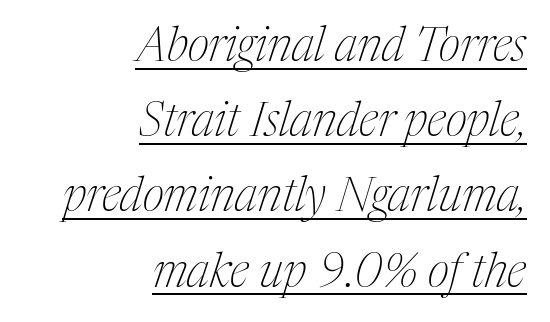
The image shows 47 px thin, condensed serif type, italic (leaning right); set right-aligned, normal line spacing (1.6x), normal letter spacing, underlined; medium stroke contrast and a medium x-height.
